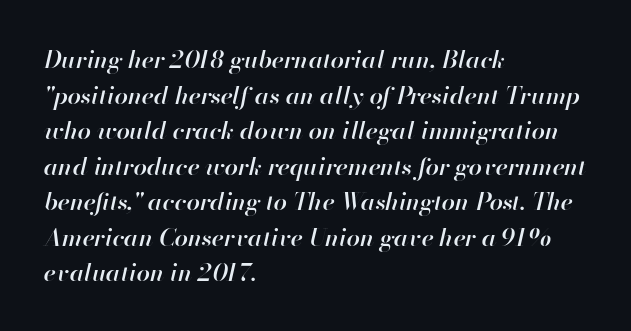
Q: Is the text bold? A: Semi-bold.
Q: Is the text italic (slanted)? A: Yes, it leans right by about 13 degrees.
Q: Is the text underlined? A: No.
Q: How is the paragraph aligned? A: Left-aligned.
Q: Is the spacing between letters normal or unusually wide? A: Normal.
Q: Is the spacing between lines tight, normal or loose? A: Normal.
